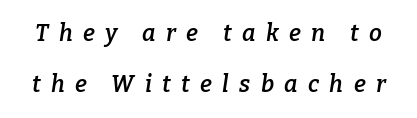
The image shows 23 px text type, italic (leaning right); set loose line spacing (2.21x), unusually wide letter spacing (+0.45 em), not underlined.
